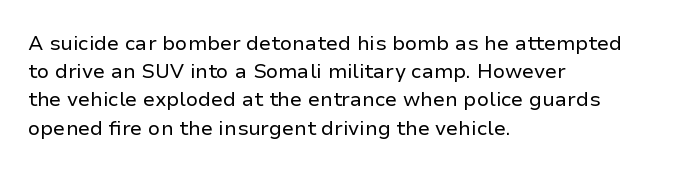
The image shows 20 px text type, upright; set left-aligned, normal line spacing (1.41x), normal letter spacing, not underlined.
